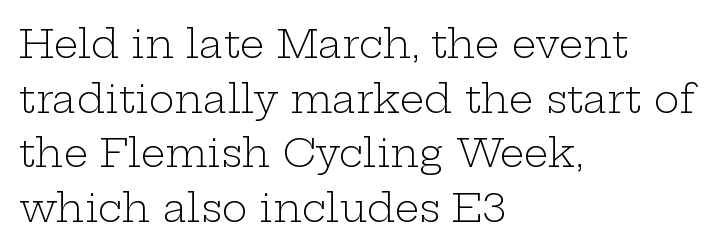
{"serif": "yes", "italic": "no", "bold": "no", "weight": "light", "width": "wide", "stroke_contrast": "low", "x_height": "medium", "monospaced": "no", "underline": "no", "align": "left", "line_spacing": "normal", "line_spacing_ratio": 1.4, "letter_spacing": "normal", "letter_spacing_em": 0.0, "glyph_px": 39}
